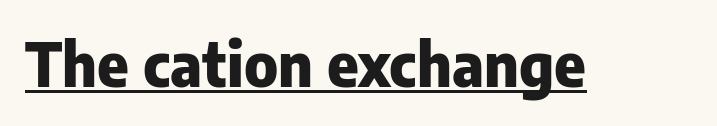
The image shows 60 px heavy sans-serif type, upright; set normal letter spacing, underlined; low stroke contrast and a medium x-height.
